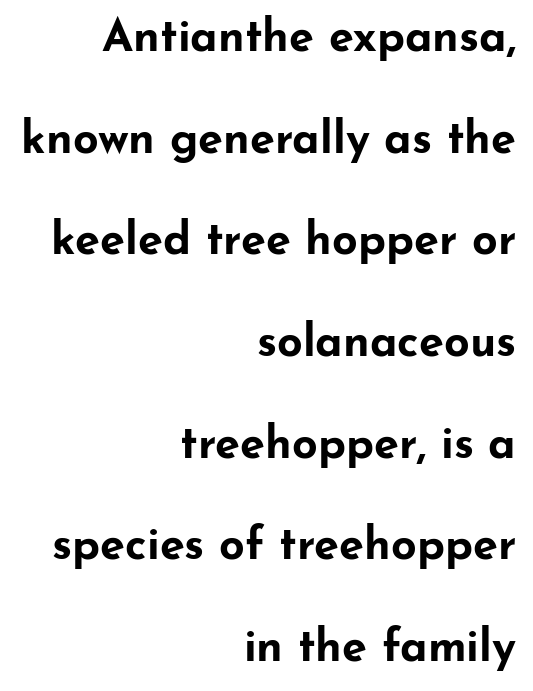
What stands out about the letter spacing? Nothing — it is the standard amount. Emphasis by weight is at full strength: bold. Summary of vertical rhythm: relaxed, with wide interline spacing. These lines are composed in type without serifs. The typesetter chose a ragged-left arrangement here. Unmarked baselines from the first word to the last.
